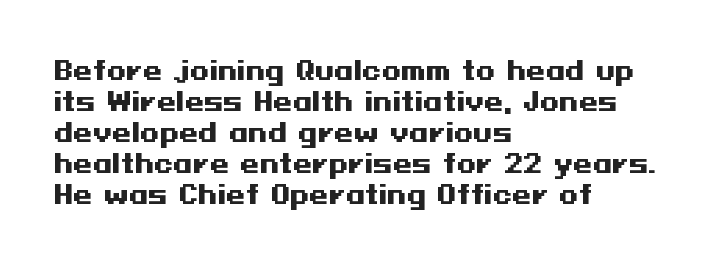
The image shows 25 px bold type, upright; set left-aligned, line spacing 1.24x, normal letter spacing, not underlined.
